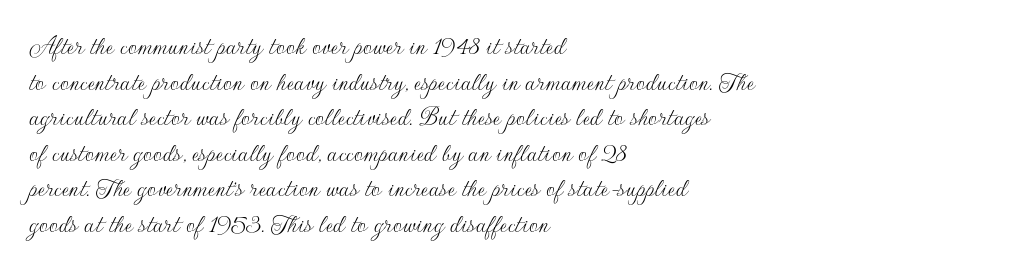
{"serif": "no", "bold": "no", "weight": "thin", "width": "normal", "stroke_contrast": "low", "x_height": "small", "monospaced": "no", "underline": "no", "align": "left", "line_spacing": "normal", "line_spacing_ratio": 1.27, "letter_spacing": "normal", "letter_spacing_em": 0.0, "glyph_px": 28}
